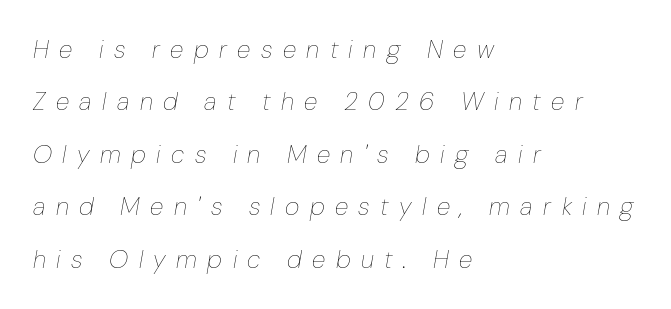
In terms of leading, this rendering errs on the spacious side. Caption: face not bold, strokes unweighted. Check under the words: just untouched page. The paragraph has a hard left edge and a soft right edge.
